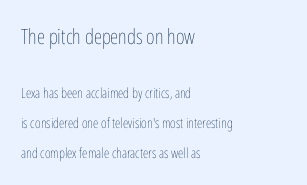
Loosely led — the rows are spread out. The typography opts for an upright posture over an oblique one. Short and long lines alike share a common starting point at left. Counters stay open thanks to moderate or lighter strokes. Anything drawn beneath the words? Only blank space.
